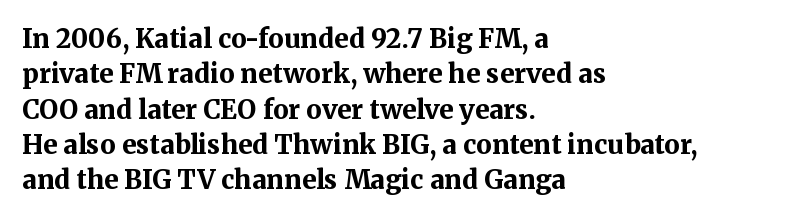
{"italic": "no", "bold": "yes", "underline": "no", "align": "left", "line_spacing": "normal", "line_spacing_ratio": 1.36, "letter_spacing": "normal", "letter_spacing_em": 0.0, "glyph_px": 26}
